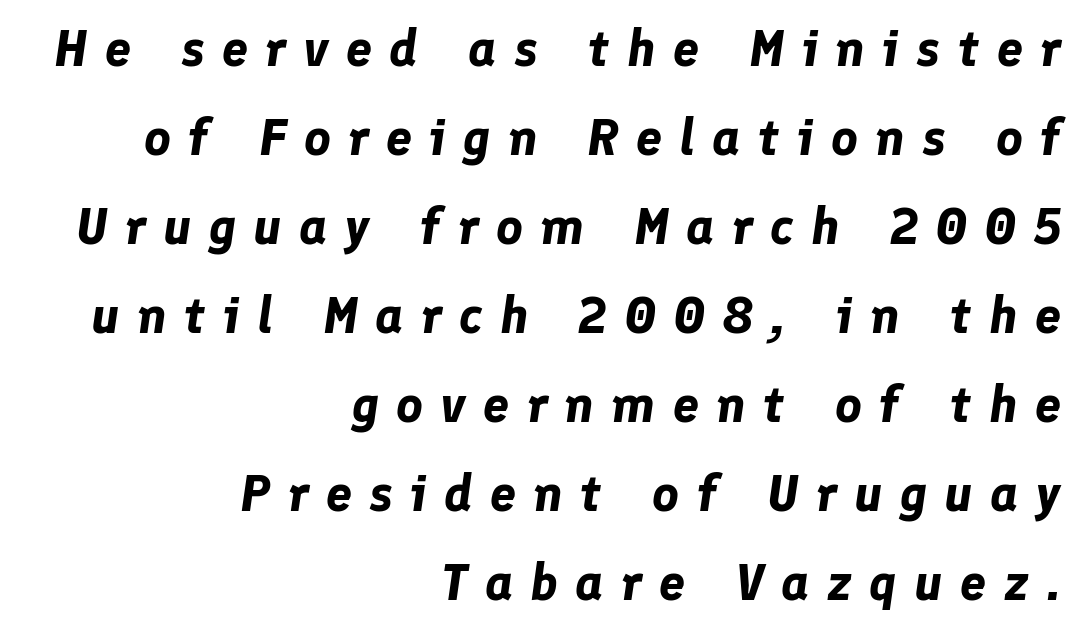
Q: Is the text bold? A: Yes.
Q: Is the text italic (slanted)? A: Yes, it leans right by about 8 degrees.
Q: Is the text underlined? A: No.
Q: How is the paragraph aligned? A: Right-aligned.
Q: Is the spacing between letters normal or unusually wide? A: Unusually wide.
Q: Width (condensed, normal, or wide)? A: Normal.
Q: Stroke contrast? A: Low.
Q: x-height? A: Medium.
Q: Monospaced? A: No.
